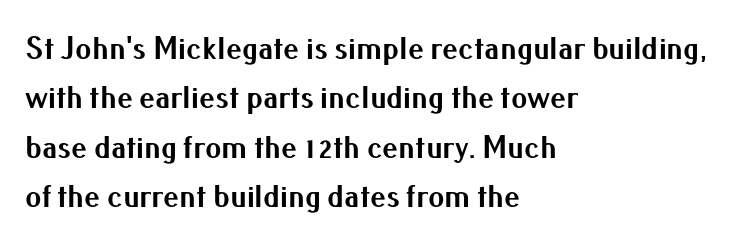
The image shows 32 px bold sans-serif type, upright; set left-aligned, normal line spacing (1.54x), normal letter spacing, not underlined; medium stroke contrast and a small x-height.
